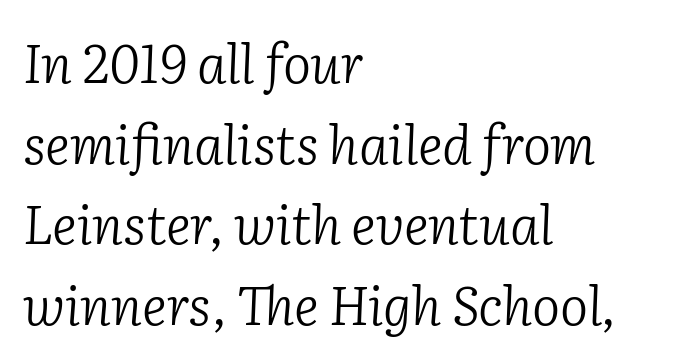
The image shows 53 px light serif type, italic (leaning right); set left-aligned, normal line spacing (1.52x), normal letter spacing, not underlined; low stroke contrast and a medium x-height.
